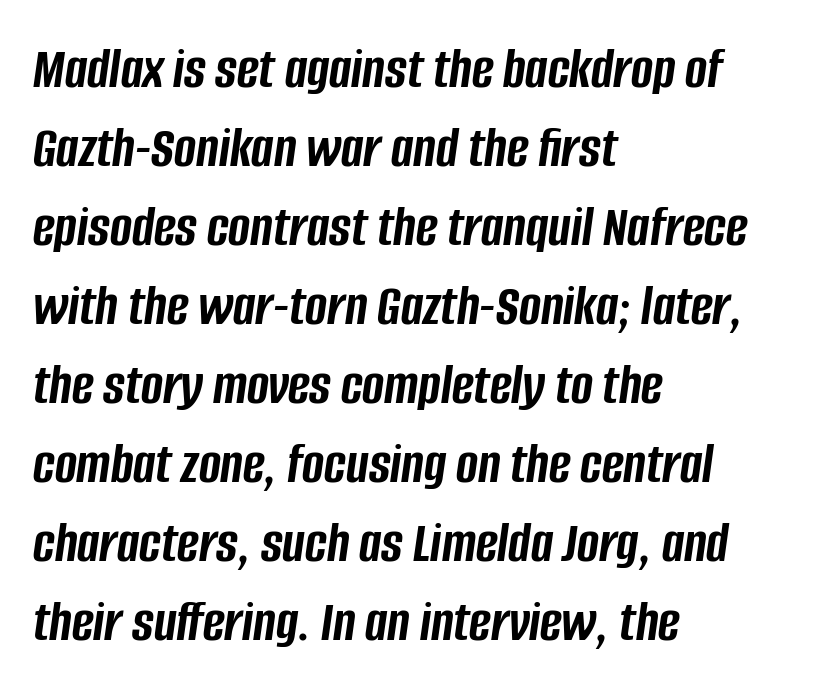
The image shows 59 px semibold, condensed type, italic (leaning right); set left-aligned, normal line spacing (1.34x), normal letter spacing, not underlined; low stroke contrast and a large x-height.
